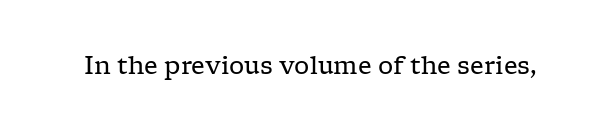
Q: Is the text bold? A: No.
Q: Is the text italic (slanted)? A: No, it is upright.
Q: Is the text underlined? A: No.
Q: Is the spacing between letters normal or unusually wide? A: Normal.
